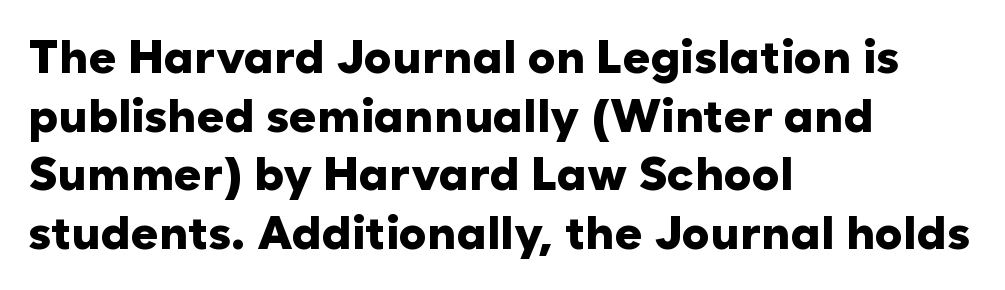
The image shows 47 px heavy sans-serif type, upright; set left-aligned, normal line spacing (1.25x), normal letter spacing, not underlined; low stroke contrast and a medium x-height.
